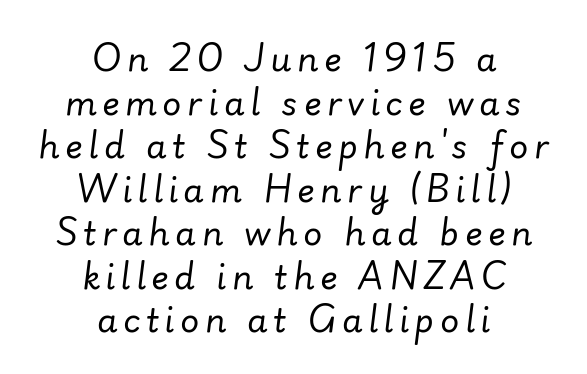
Notice how descenders clear the ascenders below comfortably — that's standard leading. Reading down the block, each line starts at a different indent, mirrored at its end. Proportional: the letters do not fall into vertical columns. The font's italic variant was chosen for this text. Each stroke keeps to a modest, everyday thickness or less. Lines of text with bare space underneath.
